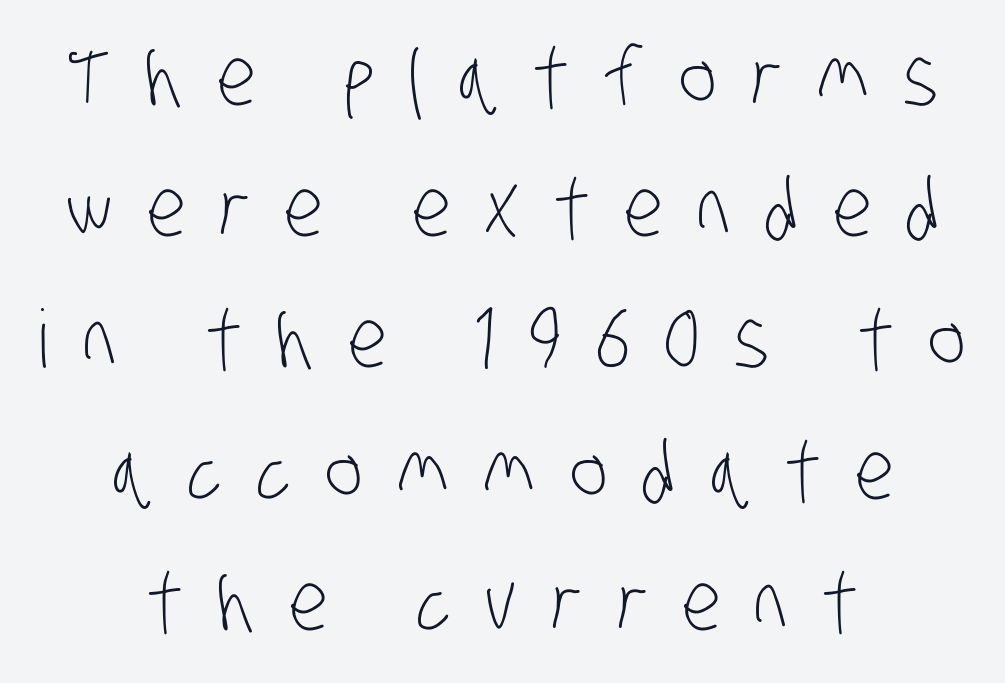
Honestly, there is no underline to notice here at all. The typesetting does not lean heavy: it is not bold. This sample has the flowing, uneven cadence of proportional lettering. Typographically, this falls in the sans-serif category.
